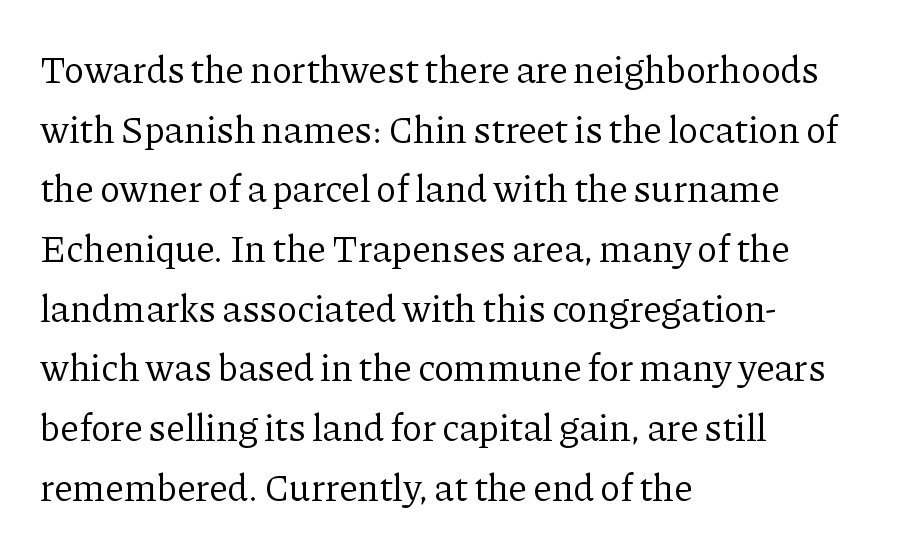
The image shows 38 px regular-weight serif type, upright; set left-aligned, normal line spacing (1.57x), normal letter spacing, not underlined; low stroke contrast and a medium x-height.
